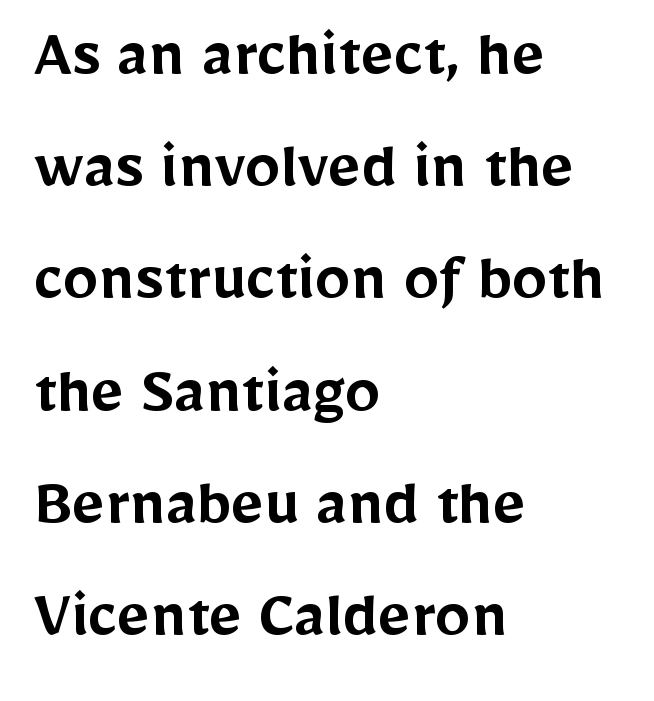
Q: Is the text bold? A: Semi-bold.
Q: Is the text italic (slanted)? A: No, it is upright.
Q: Is the typeface a serif or a sans-serif typeface? A: Sans-serif.
Q: Is the text underlined? A: No.
Q: How is the paragraph aligned? A: Left-aligned.
Q: Is the spacing between letters normal or unusually wide? A: Normal.
Q: Is the spacing between lines tight, normal or loose? A: Normal.
Q: Width (condensed, normal, or wide)? A: Normal.
Q: Stroke contrast? A: Low.
Q: x-height? A: Medium.
Q: Monospaced? A: No.
